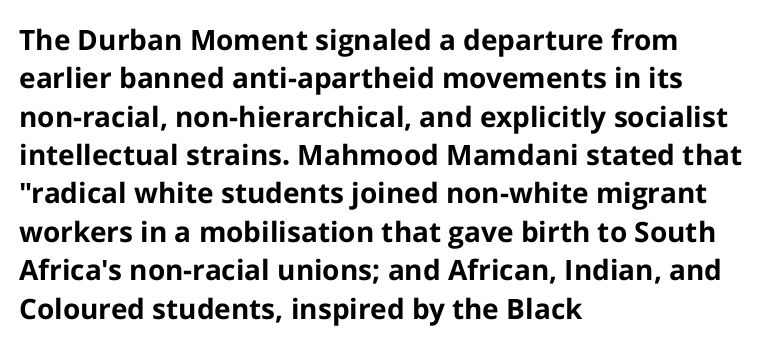
Q: Is the text bold? A: Yes.
Q: Is the text italic (slanted)? A: No, it is upright.
Q: Is the typeface a serif or a sans-serif typeface? A: Sans-serif.
Q: Is the text underlined? A: No.
Q: How is the paragraph aligned? A: Left-aligned.
Q: Is the spacing between letters normal or unusually wide? A: Normal.
Q: Is the spacing between lines tight, normal or loose? A: Normal.
Q: Width (condensed, normal, or wide)? A: Normal.
Q: Stroke contrast? A: Low.
Q: x-height? A: Medium.
Q: Monospaced? A: No.
